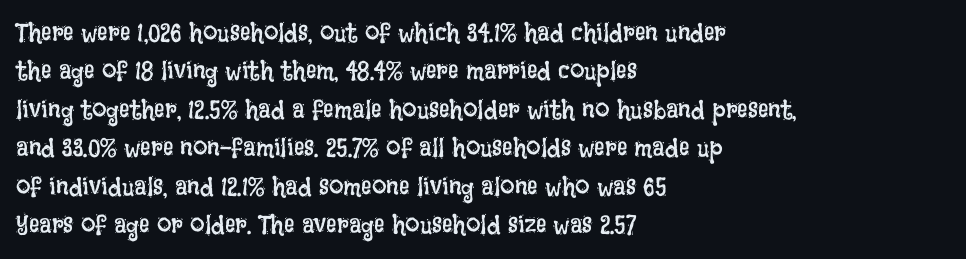
Leftover space on each line is placed entirely after the last word. The font sits on the lighter half of the weight spectrum, regular included. Here the glyphs are tracked normally, forming tight word shapes. Evenly set lines give the paragraph a standard silhouette. The area under the type is left untouched. The letters stand upright; this is a roman face.
